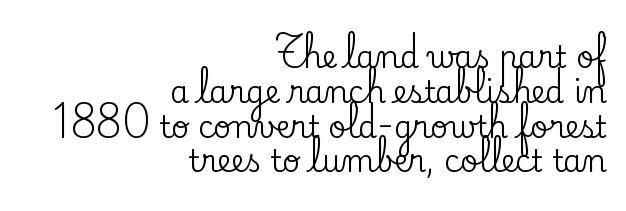
The image shows 30 px serif type, upright; set right-aligned, line spacing 1.16x, normal letter spacing, not underlined; low stroke contrast and a small x-height.
